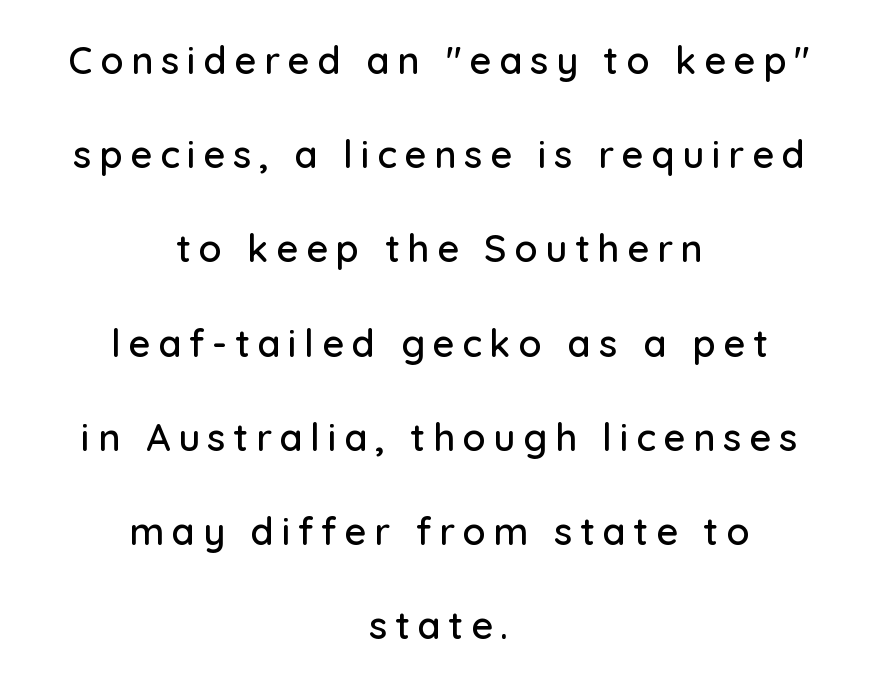
The image shows 38 px sans-serif type, upright; set centered, loose line spacing (2.48x), unusually wide letter spacing (+0.2 em), not underlined; low stroke contrast and a medium x-height.
